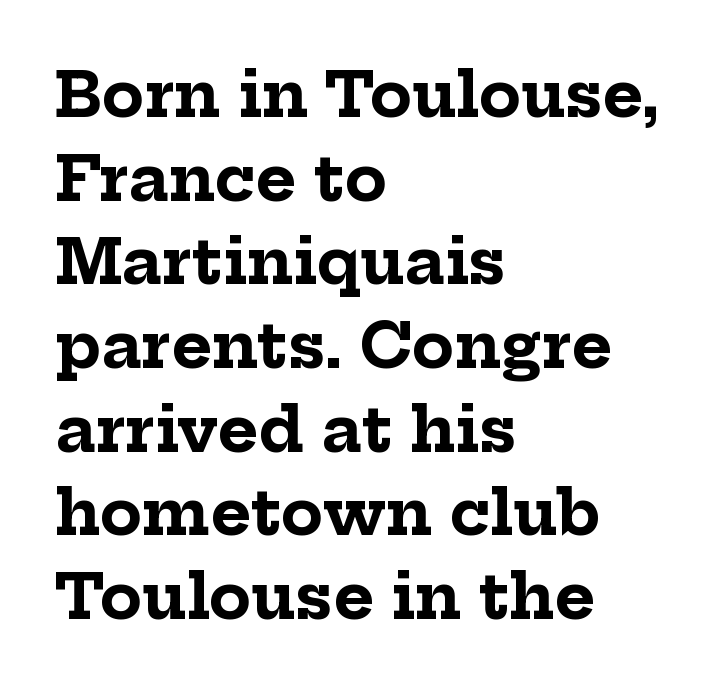
Q: Is the text bold? A: Yes.
Q: Is the text italic (slanted)? A: No, it is upright.
Q: Is the typeface a serif or a sans-serif typeface? A: Serif.
Q: Is the text underlined? A: No.
Q: How is the paragraph aligned? A: Left-aligned.
Q: Is the spacing between letters normal or unusually wide? A: Normal.
Q: Is the spacing between lines tight, normal or loose? A: Normal.
Q: Width (condensed, normal, or wide)? A: Normal.
Q: Stroke contrast? A: Low.
Q: x-height? A: Medium.
Q: Monospaced? A: No.
